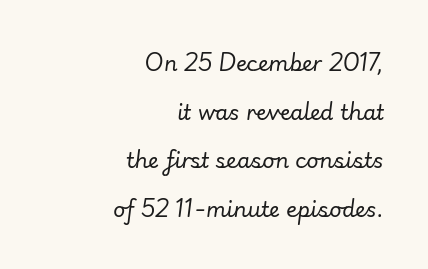
The image shows 21 px text type, italic (leaning right); set right-aligned, loose line spacing (2.31x), normal letter spacing, not underlined.
